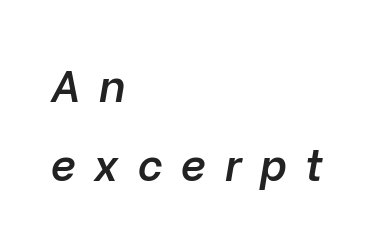
The image shows 44 px semibold type, italic (leaning right); set left-aligned, line spacing 1.79x, unusually wide letter spacing (+0.42 em), not underlined; low stroke contrast and a medium x-height.
